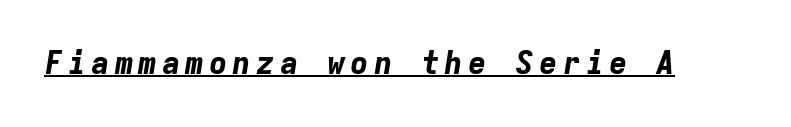
The strokes are fattened all the way to bold. The typesetter has applied underlining to the passage shown. The passage shown leans; its letterforms are oblique. This sample has the even, mechanical cadence of fixed-width lettering.
